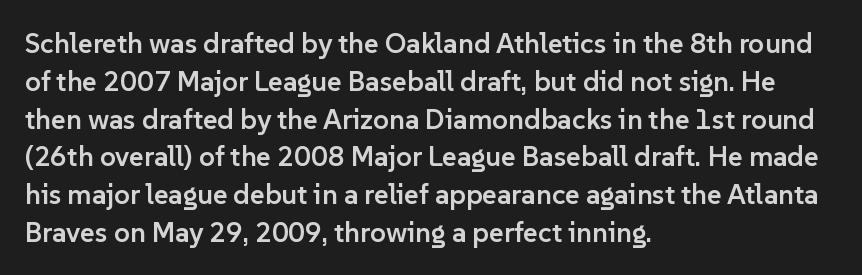
Q: Is the text bold? A: Semi-bold.
Q: Is the text italic (slanted)? A: No, it is upright.
Q: Is the typeface a serif or a sans-serif typeface? A: Sans-serif.
Q: Is the text underlined? A: No.
Q: How is the paragraph aligned? A: Left-aligned.
Q: Is the spacing between letters normal or unusually wide? A: Normal.
Q: Is the spacing between lines tight, normal or loose? A: Normal.
Q: Width (condensed, normal, or wide)? A: Normal.
Q: Stroke contrast? A: Low.
Q: x-height? A: Medium.
Q: Monospaced? A: No.
